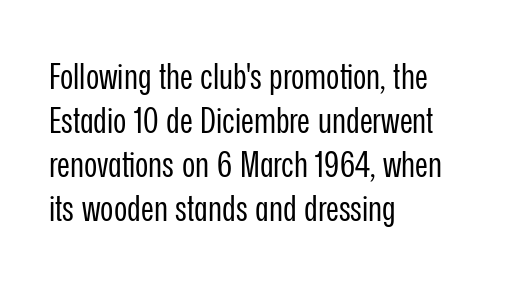
Q: Is the text bold? A: No.
Q: Is the text italic (slanted)? A: No, it is upright.
Q: Is the typeface a serif or a sans-serif typeface? A: Sans-serif.
Q: Is the text underlined? A: No.
Q: How is the paragraph aligned? A: Left-aligned.
Q: Is the spacing between letters normal or unusually wide? A: Normal.
Q: Width (condensed, normal, or wide)? A: Condensed.
Q: Stroke contrast? A: Low.
Q: x-height? A: Medium.
Q: Monospaced? A: No.
